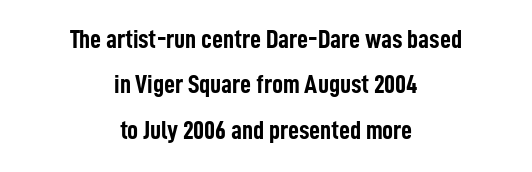
The image shows 27 px bold type, upright; set centered, normal line spacing (1.68x), normal letter spacing, not underlined.
